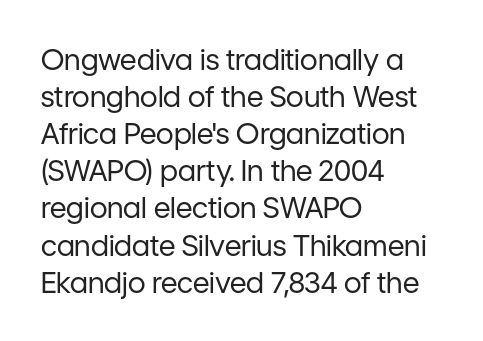
Q: Is the text bold? A: No.
Q: Is the text italic (slanted)? A: No, it is upright.
Q: Is the typeface a serif or a sans-serif typeface? A: Sans-serif.
Q: Is the text underlined? A: No.
Q: How is the paragraph aligned? A: Left-aligned.
Q: Is the spacing between letters normal or unusually wide? A: Normal.
Q: Is the spacing between lines tight, normal or loose? A: Normal.
Q: Width (condensed, normal, or wide)? A: Normal.
Q: Stroke contrast? A: Low.
Q: x-height? A: Medium.
Q: Monospaced? A: No.
